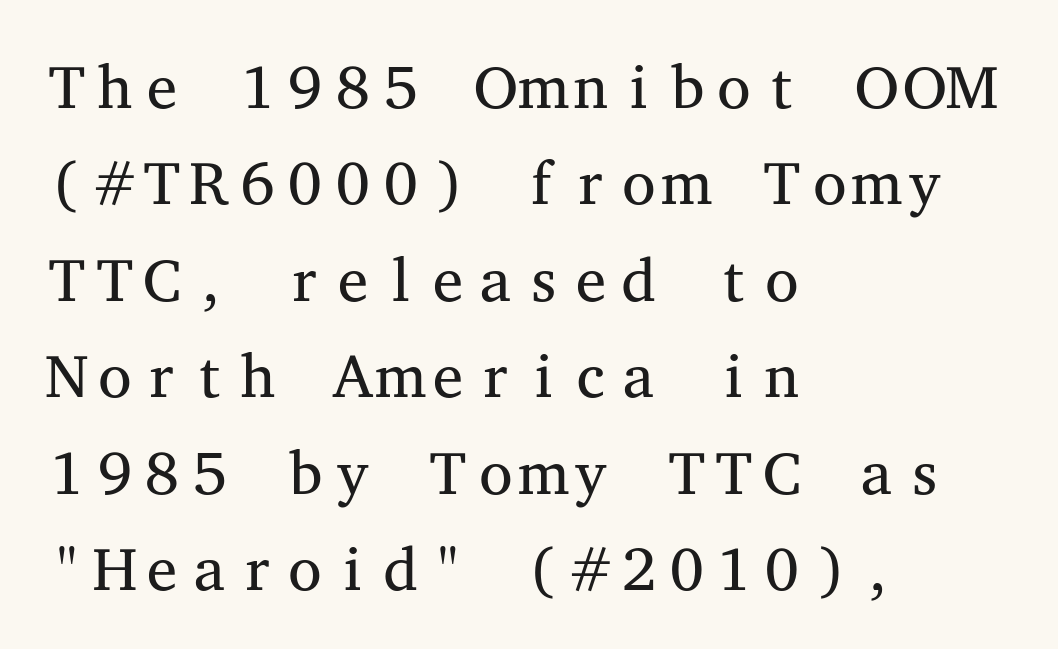
The image shows 61 px regular-weight, wide serif type, upright, monospaced; set left-aligned, normal line spacing (1.58x), normal letter spacing, not underlined; medium stroke contrast and a medium x-height.
